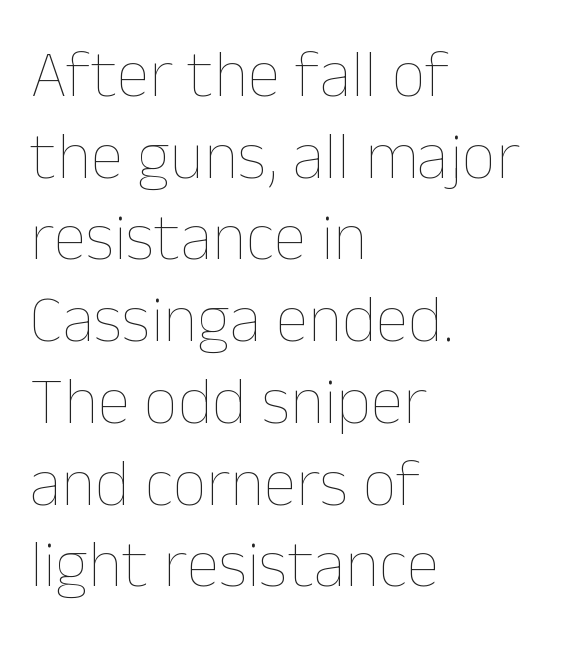
{"italic": "no", "bold": "no", "weight": "thin", "width": "normal", "stroke_contrast": "low", "x_height": "medium", "monospaced": "no", "underline": "no", "align": "left", "line_spacing_ratio": 1.22, "letter_spacing": "normal", "letter_spacing_em": 0.0, "glyph_px": 67}
